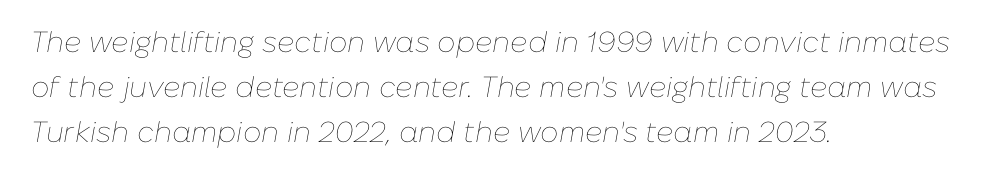
The image shows 29 px thin type, italic (leaning right); set left-aligned, normal line spacing (1.55x), normal letter spacing, not underlined; low stroke contrast and a medium x-height.
